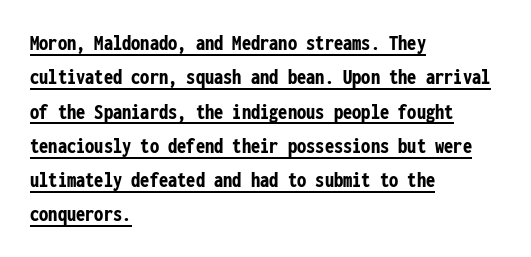
{"italic": "no", "bold": "yes", "underline": "yes", "align": "left", "line_spacing": "normal", "line_spacing_ratio": 1.49, "letter_spacing": "normal", "letter_spacing_em": 0.0, "glyph_px": 23}
